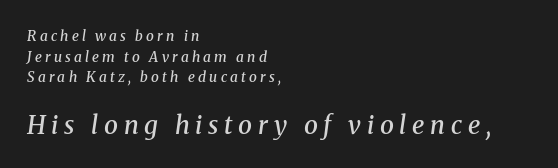
{"italic": "yes", "lean": "right", "slant_degrees": 8, "bold": "semi", "underline": "no", "align": "left", "line_spacing": "normal", "line_spacing_ratio": 1.47, "letter_spacing": "wide", "letter_spacing_em": 0.23, "larger_block": "second", "size_ratio": 1.79, "glyph_px": 25}
